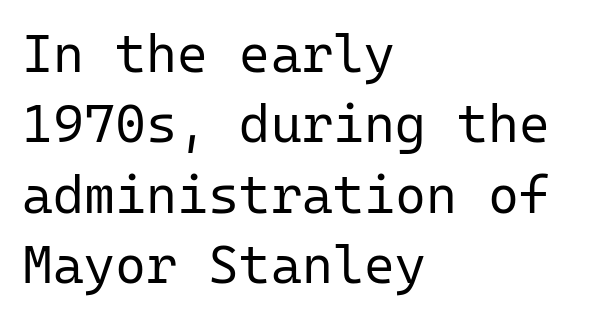
These lines were composed using upright roman letters. These lines are composed in type without serifs. Summary of vertical rhythm: regular, with standard interline spacing. Beneath every word, the page is bare.
